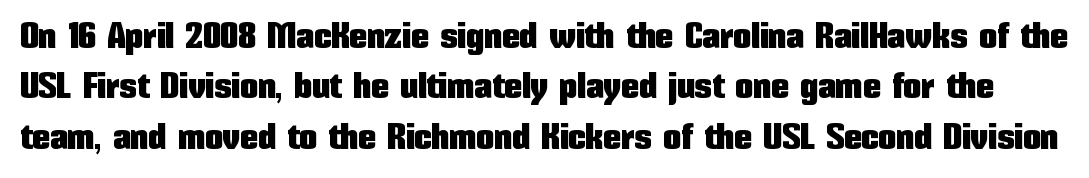
Bare-footed words on every line. Each letter's strokes conclude bluntly, with no projecting serifs. Upright lettering throughout. One glance says typical: line gaps are just what's usual. Nothing unusual about the tracking: characters are spaced as the font intends. Spacing verdict: proportional, widths tailored to each character.
